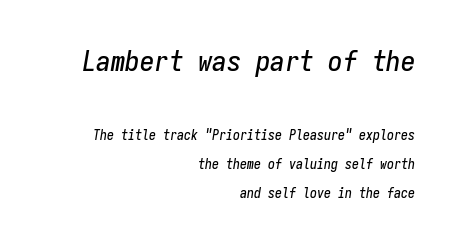
Q: Is the text italic (slanted)? A: Yes, it leans right by about 9 degrees.
Q: Is the text underlined? A: No.
Q: How is the paragraph aligned? A: Right-aligned.
Q: Is the spacing between letters normal or unusually wide? A: Normal.
Q: Is the spacing between lines tight, normal or loose? A: Loose.
Q: Which block of text is set in a larger size, the first (top) or the second (bottom)? A: The first (top) one.
Q: Width (condensed, normal, or wide)? A: Condensed.
Q: Stroke contrast? A: Low.
Q: x-height? A: Medium.
Q: Monospaced? A: Yes.
